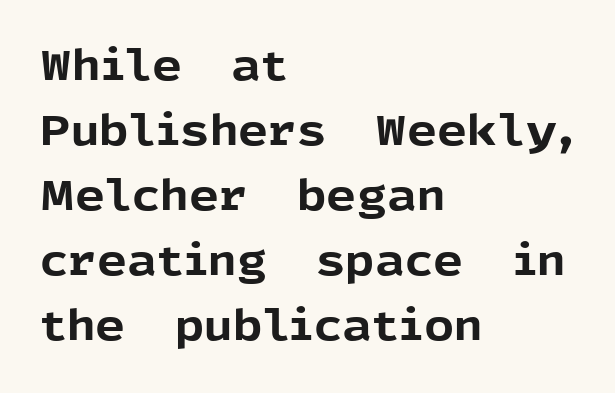
{"serif": "no", "italic": "no", "bold": "yes", "weight": "bold", "width": "normal", "x_height": "medium", "monospaced": "no", "underline": "no", "align": "left", "line_spacing": "normal", "line_spacing_ratio": 1.55, "letter_spacing": "normal", "letter_spacing_em": 0.0, "glyph_px": 42}
